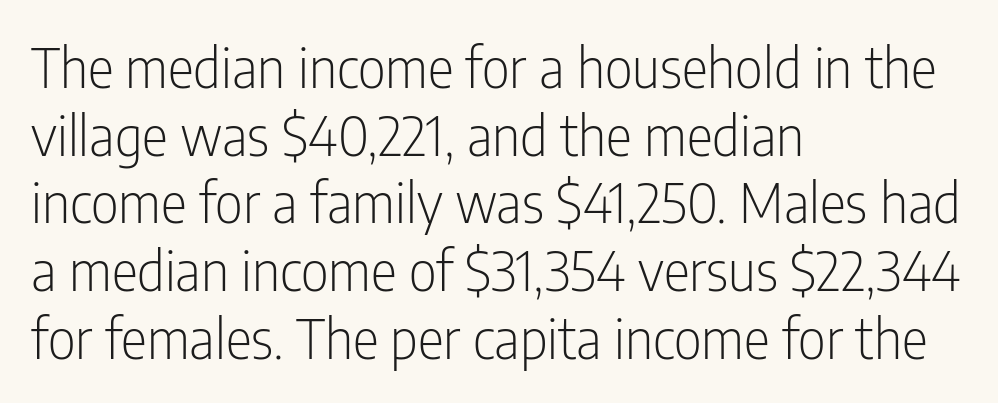
The image shows 55 px light, condensed sans-serif type, upright; set left-aligned, line spacing 1.23x, normal letter spacing, not underlined; low stroke contrast and a medium x-height.
